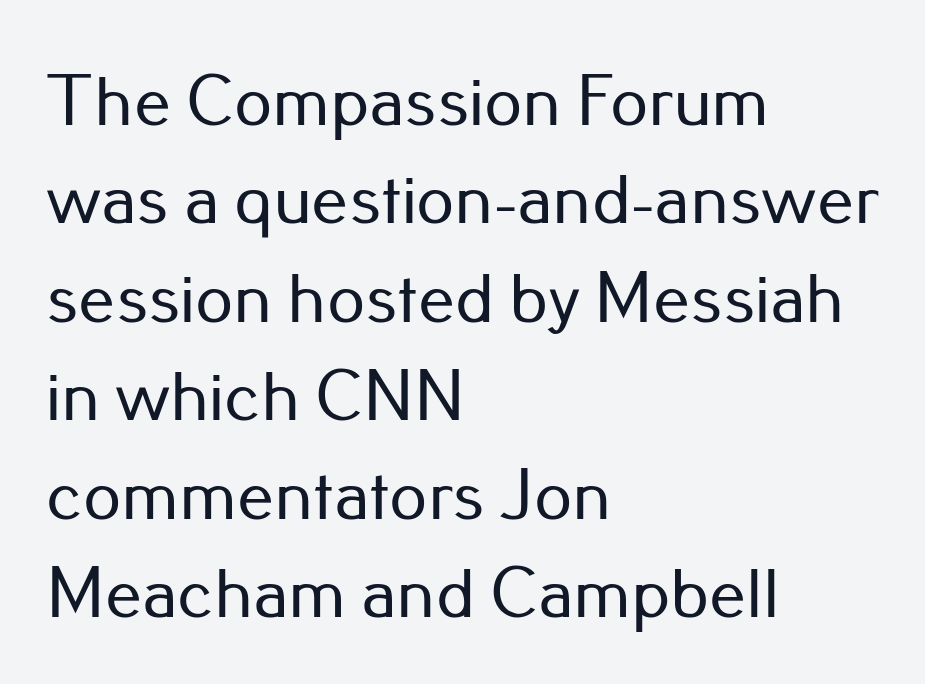
Q: Is the text italic (slanted)? A: No, it is upright.
Q: Is the typeface a serif or a sans-serif typeface? A: Sans-serif.
Q: Is the text underlined? A: No.
Q: How is the paragraph aligned? A: Left-aligned.
Q: Is the spacing between letters normal or unusually wide? A: Normal.
Q: Is the spacing between lines tight, normal or loose? A: Normal.
Q: Width (condensed, normal, or wide)? A: Normal.
Q: Stroke contrast? A: Low.
Q: x-height? A: Small.
Q: Monospaced? A: No.
